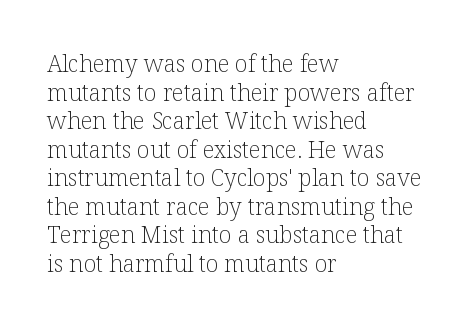
The image shows 23 px text type, upright; set left-aligned, line spacing 1.24x, normal letter spacing, not underlined.
